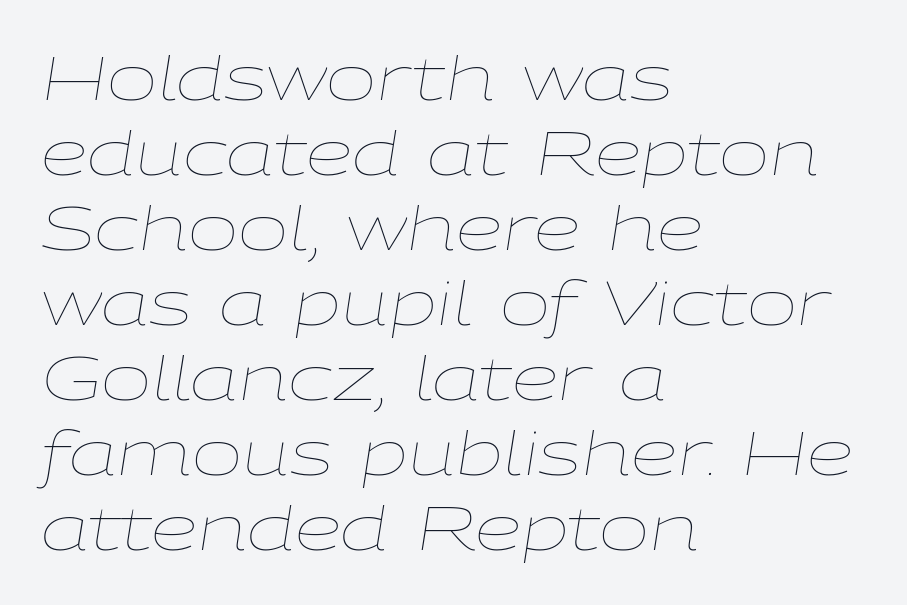
The image shows 60 px thin, wide type, italic (leaning right); set left-aligned, normal line spacing (1.25x), normal letter spacing, not underlined; low stroke contrast and a medium x-height.
